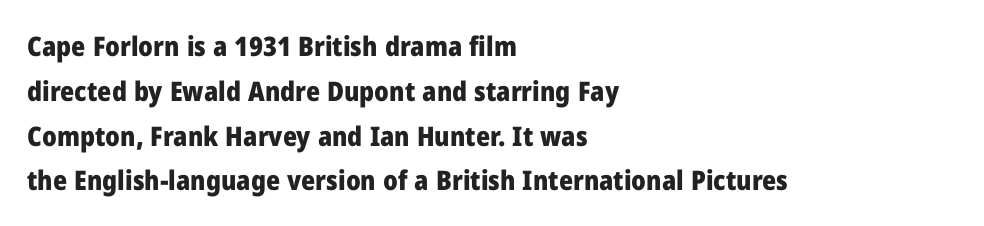
This rendering uses left alignment, leaving the right contour irregular. Vertically, the passage feels balanced, rows spaced as you'd expect. You could call the tracking neutral — neither tight nor loose. Italic? Not at all — the glyphs are vertical. Nobody drew a line under any word here. Set as a true bold cut, around the 700 mark.
